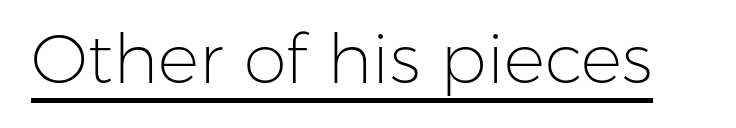
Q: Is the text bold? A: No.
Q: Is the text italic (slanted)? A: No, it is upright.
Q: Is the typeface a serif or a sans-serif typeface? A: Sans-serif.
Q: Is the text underlined? A: Yes.
Q: Is the spacing between letters normal or unusually wide? A: Normal.
Q: Width (condensed, normal, or wide)? A: Normal.
Q: Stroke contrast? A: Low.
Q: x-height? A: Medium.
Q: Monospaced? A: No.
